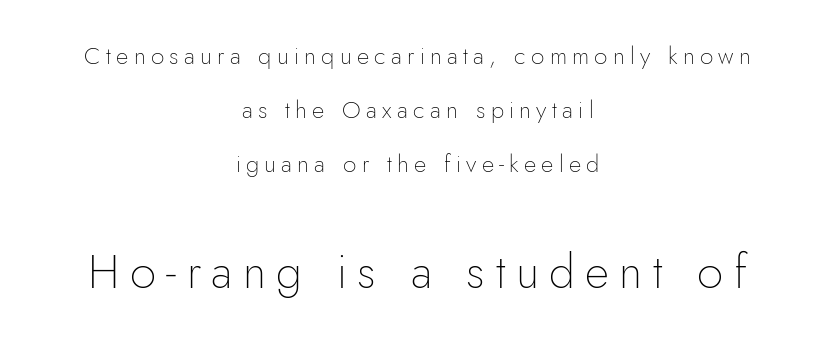
Q: Is the text bold? A: No.
Q: Is the text italic (slanted)? A: No, it is upright.
Q: Is the typeface a serif or a sans-serif typeface? A: Sans-serif.
Q: Is the text underlined? A: No.
Q: How is the paragraph aligned? A: Centered.
Q: Is the spacing between letters normal or unusually wide? A: Unusually wide.
Q: Is the spacing between lines tight, normal or loose? A: Loose.
Q: Which block of text is set in a larger size, the first (top) or the second (bottom)? A: The second (bottom) one.
Q: Width (condensed, normal, or wide)? A: Normal.
Q: Stroke contrast? A: Low.
Q: x-height? A: Small.
Q: Monospaced? A: No.
